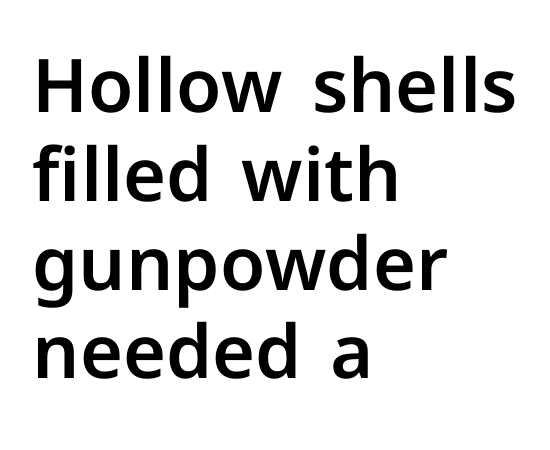
{"serif": "no", "italic": "no", "width": "normal", "stroke_contrast": "low", "x_height": "medium", "monospaced": "no", "underline": "no", "align": "left", "line_spacing_ratio": 1.2, "letter_spacing": "normal", "letter_spacing_em": 0.0, "glyph_px": 74}
